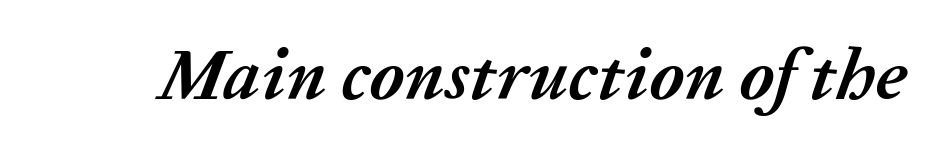
The image shows 73 px semibold type, italic (leaning right); set normal letter spacing, not underlined; medium stroke contrast and a medium x-height.
